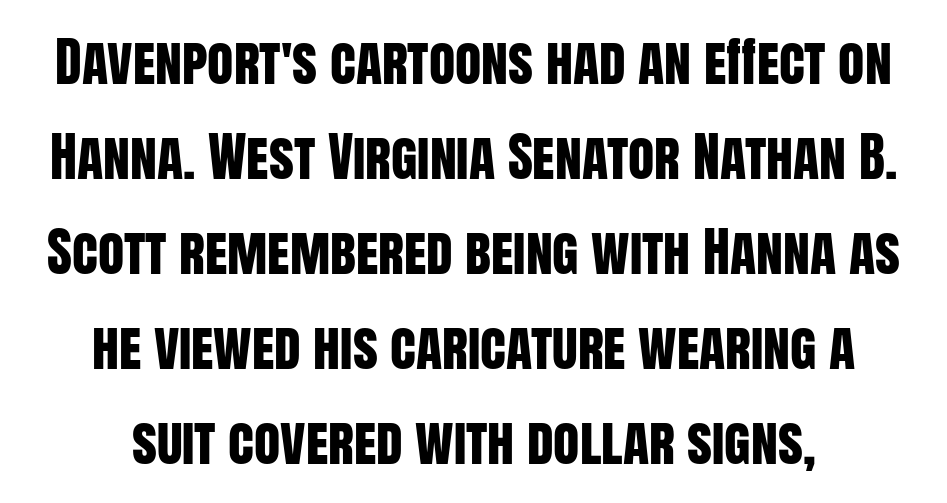
The rendering uses natural spacing where letterforms have individual widths. Compared with typical body copy, the letter spacing here is the same. Letters rest on an invisible, unmarked baseline. The passage is arranged like a title page — every line centered. Does the lettering tilt? It doesn't — this is upright.
